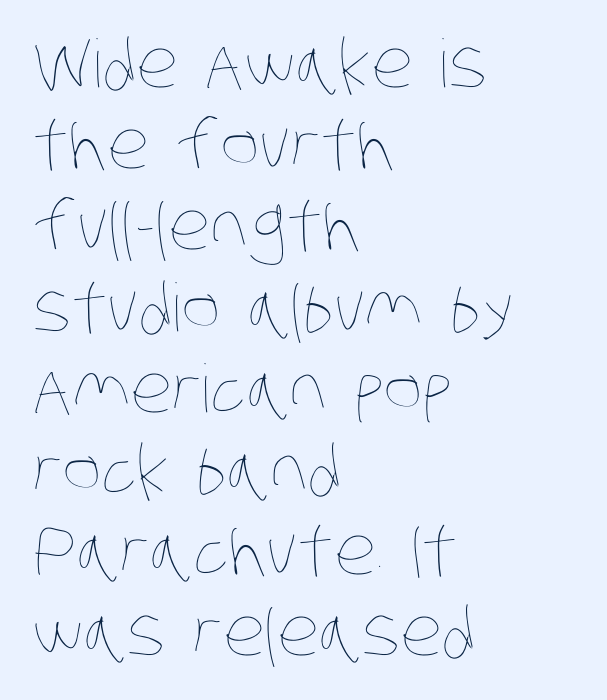
Q: Is the text bold? A: No.
Q: Is the text underlined? A: No.
Q: How is the paragraph aligned? A: Left-aligned.
Q: Is the spacing between letters normal or unusually wide? A: Normal.
Q: Width (condensed, normal, or wide)? A: Condensed.
Q: Stroke contrast? A: Low.
Q: x-height? A: Large.
Q: Monospaced? A: No.
